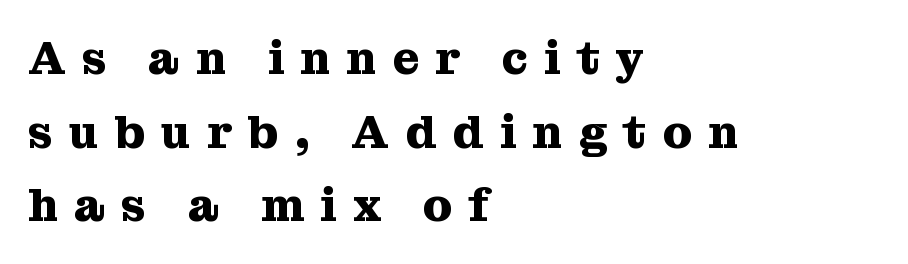
Q: Is the text bold? A: Yes.
Q: Is the text italic (slanted)? A: No, it is upright.
Q: Is the typeface a serif or a sans-serif typeface? A: Serif.
Q: Is the text underlined? A: No.
Q: How is the paragraph aligned? A: Left-aligned.
Q: Is the spacing between letters normal or unusually wide? A: Unusually wide.
Q: Is the spacing between lines tight, normal or loose? A: Normal.
Q: Width (condensed, normal, or wide)? A: Normal.
Q: Stroke contrast? A: Medium.
Q: x-height? A: Medium.
Q: Monospaced? A: No.
